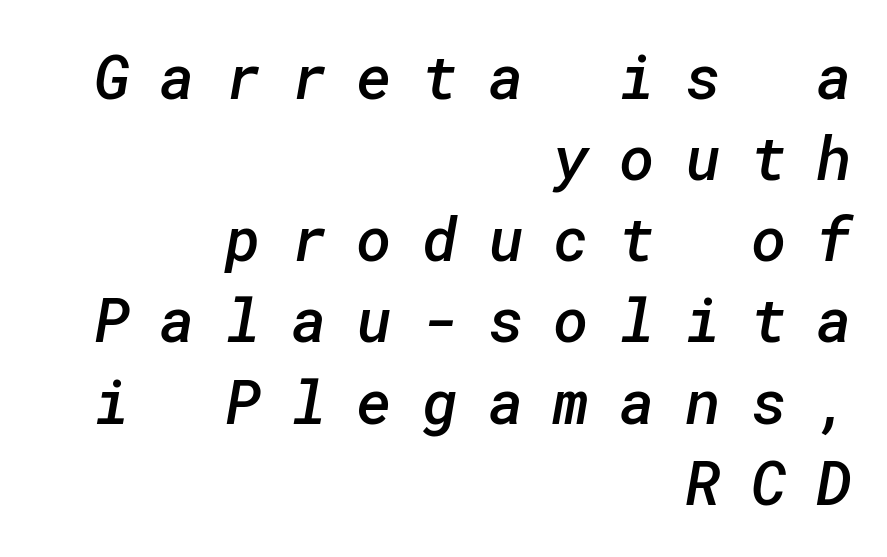
The image shows 61 px semibold sans-serif type; set right-aligned, normal line spacing (1.33x), unusually wide letter spacing (+0.49 em), not underlined; low stroke contrast and a medium x-height.
